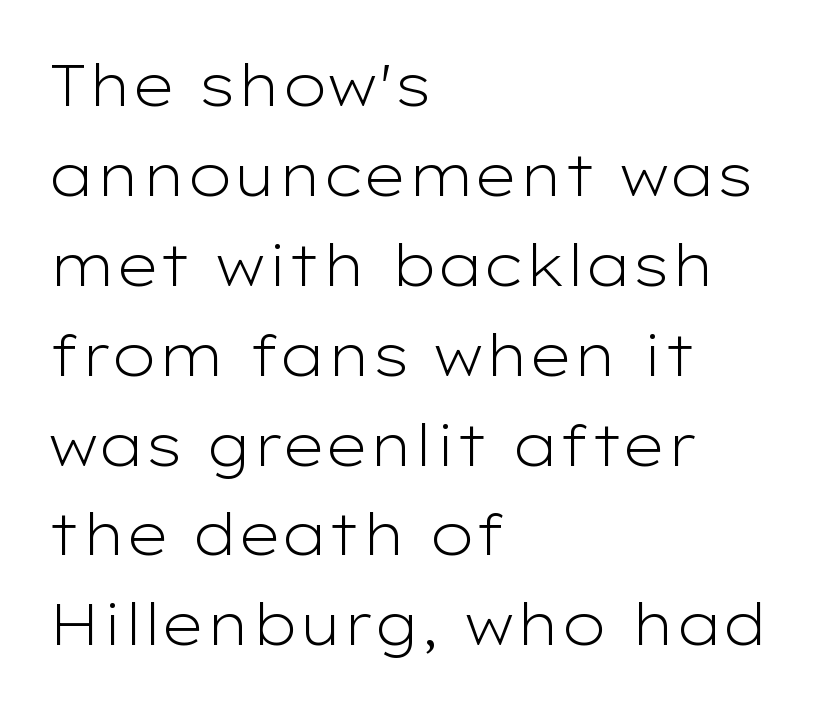
Q: Is the text bold? A: No.
Q: Is the text italic (slanted)? A: No, it is upright.
Q: Is the typeface a serif or a sans-serif typeface? A: Sans-serif.
Q: Is the text underlined? A: No.
Q: How is the paragraph aligned? A: Left-aligned.
Q: Is the spacing between letters normal or unusually wide? A: Normal.
Q: Is the spacing between lines tight, normal or loose? A: Normal.
Q: Width (condensed, normal, or wide)? A: Wide.
Q: Stroke contrast? A: Low.
Q: x-height? A: Medium.
Q: Monospaced? A: No.
